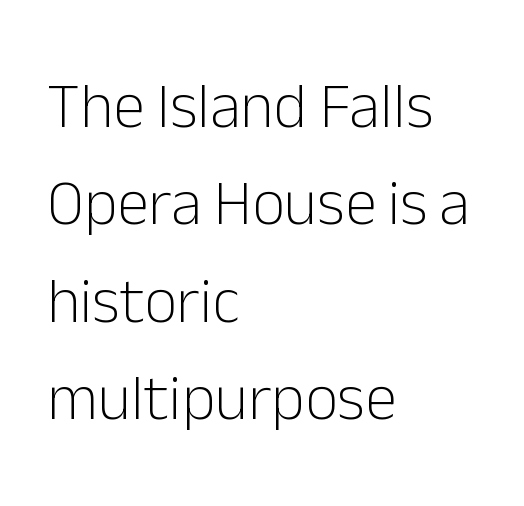
The image shows 64 px light sans-serif type, upright; set left-aligned, normal line spacing (1.52x), normal letter spacing, not underlined; low stroke contrast and a medium x-height.
